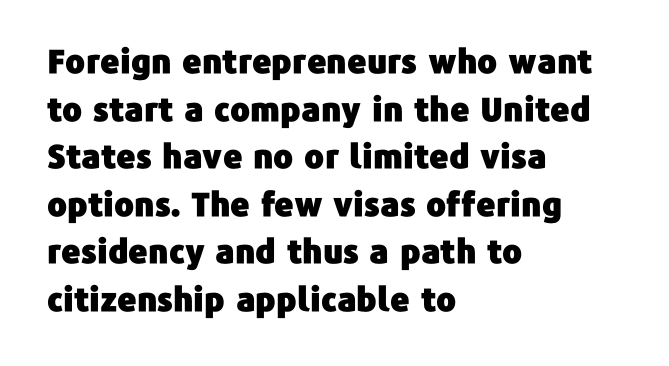
The image shows 33 px sans-serif type, upright; set left-aligned, normal line spacing (1.44x), normal letter spacing, not underlined; low stroke contrast and a medium x-height.
